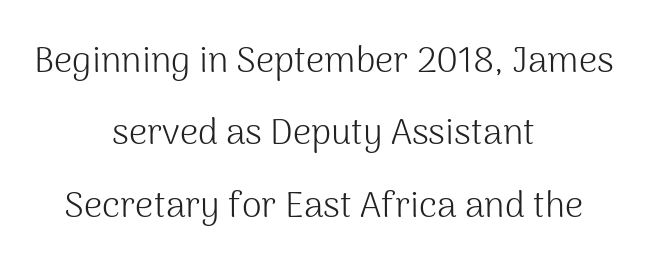
The image shows 36 px light sans-serif type, upright; set centered, loose line spacing (2.01x), normal letter spacing, not underlined; medium stroke contrast and a medium x-height.
